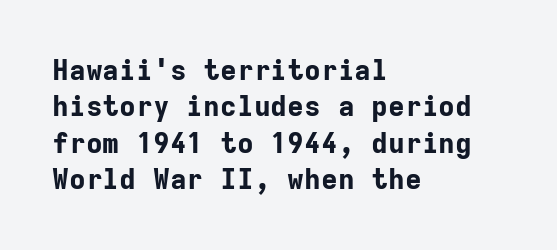
Grotesque or geometric, the face here clearly has no serifs. Quick note: underline off. Emphasis by weight is at full strength: bold. Leftover space on each line is placed entirely after the last word. A roman cut, with each character standing at attention. Inter-character spacing is left at the font's built-in metrics.
